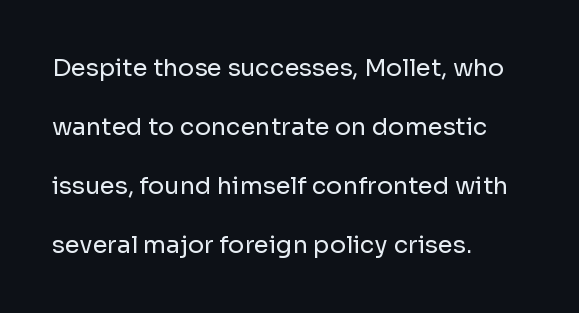
{"italic": "no", "bold": "no", "underline": "no", "align": "left", "line_spacing": "loose", "line_spacing_ratio": 2.46, "letter_spacing": "normal", "letter_spacing_em": 0.0, "glyph_px": 24}
